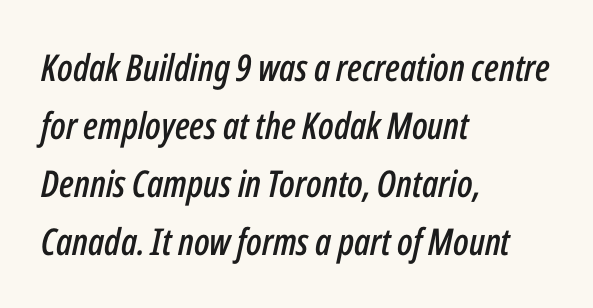
The image shows 37 px condensed type, italic (leaning right); set left-aligned, normal line spacing (1.57x), normal letter spacing, not underlined; low stroke contrast and a medium x-height.
